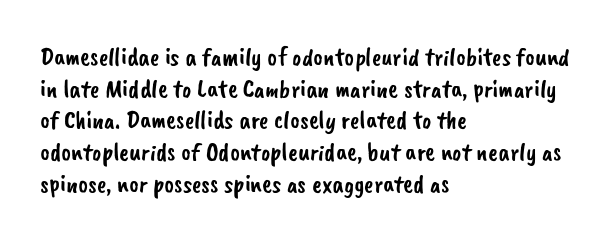
{"underline": "no", "align": "left", "line_spacing_ratio": 1.22, "letter_spacing": "normal", "letter_spacing_em": 0.0, "glyph_px": 26}
